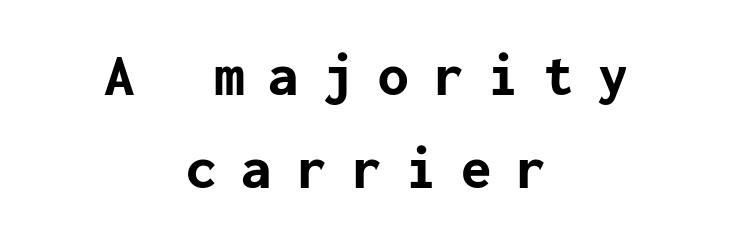
Q: Is the text bold? A: Yes.
Q: Is the text italic (slanted)? A: No, it is upright.
Q: Is the typeface a serif or a sans-serif typeface? A: Sans-serif.
Q: Is the text underlined? A: No.
Q: How is the paragraph aligned? A: Centered.
Q: Is the spacing between letters normal or unusually wide? A: Unusually wide.
Q: Is the spacing between lines tight, normal or loose? A: Normal.
Q: Width (condensed, normal, or wide)? A: Normal.
Q: Stroke contrast? A: Low.
Q: x-height? A: Medium.
